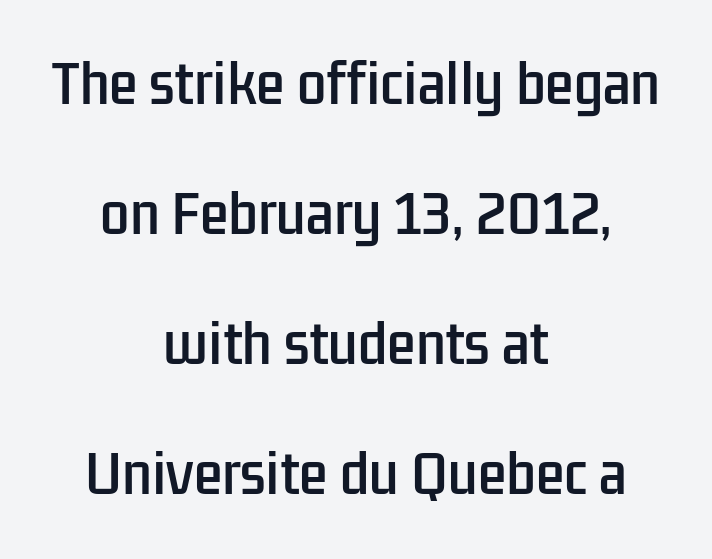
Q: Is the text italic (slanted)? A: No, it is upright.
Q: Is the typeface a serif or a sans-serif typeface? A: Sans-serif.
Q: Is the text underlined? A: No.
Q: How is the paragraph aligned? A: Centered.
Q: Is the spacing between letters normal or unusually wide? A: Normal.
Q: Is the spacing between lines tight, normal or loose? A: Loose.
Q: Width (condensed, normal, or wide)? A: Condensed.
Q: Stroke contrast? A: Low.
Q: x-height? A: Medium.
Q: Monospaced? A: No.
